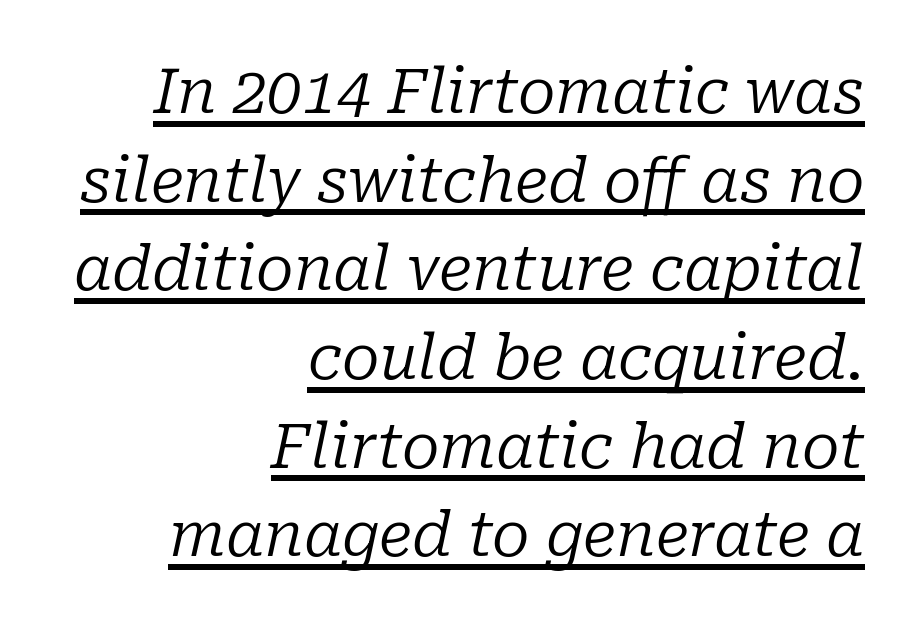
Summary of weight: not heavy and not bold. Letter spacing: default. Classification — serif. Short and long lines alike share a common ending point at right.
